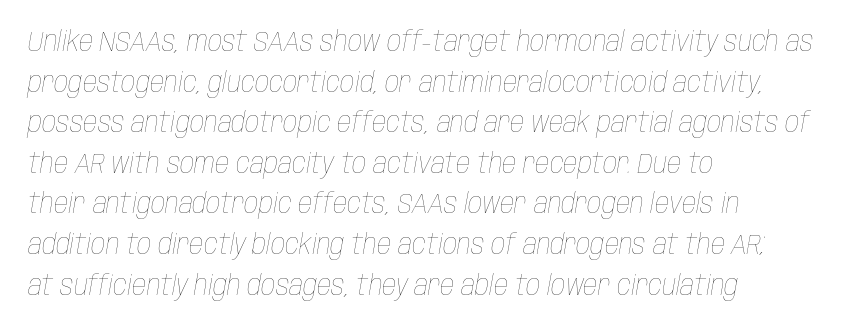
{"italic": "yes", "lean": "right", "slant_degrees": 10, "bold": "no", "weight": "thin", "width": "condensed", "stroke_contrast": "low", "x_height": "large", "monospaced": "no", "underline": "no", "align": "left", "line_spacing": "normal", "line_spacing_ratio": 1.45, "letter_spacing": "normal", "letter_spacing_em": 0.0, "glyph_px": 28}
